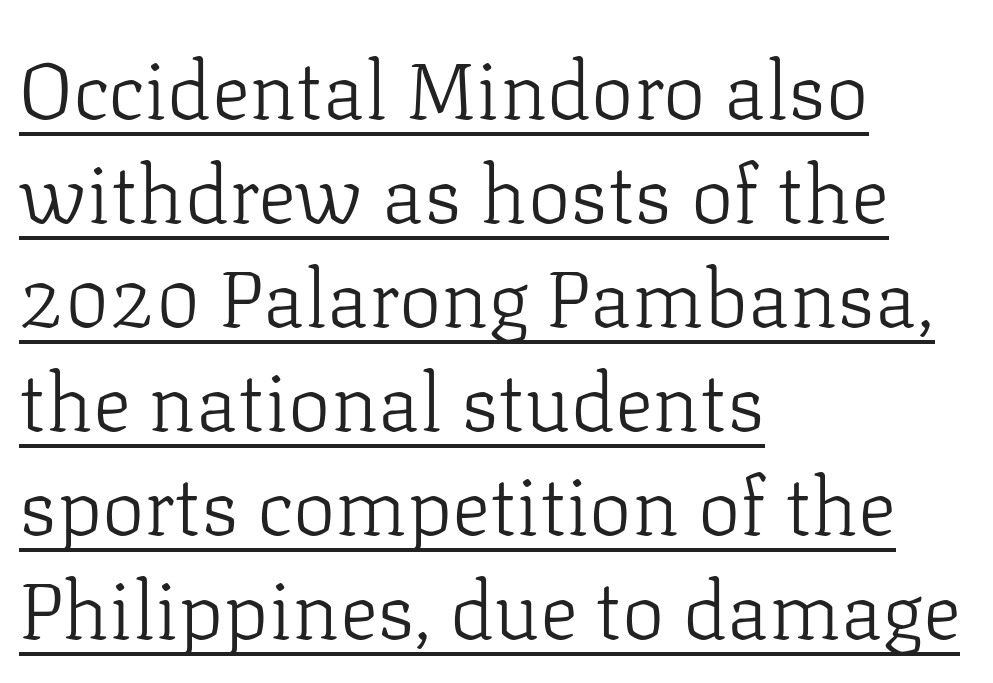
Q: Is the text bold? A: No.
Q: Is the text italic (slanted)? A: No, it is upright.
Q: Is the typeface a serif or a sans-serif typeface? A: Serif.
Q: Is the text underlined? A: Yes.
Q: How is the paragraph aligned? A: Left-aligned.
Q: Is the spacing between letters normal or unusually wide? A: Normal.
Q: Is the spacing between lines tight, normal or loose? A: Normal.
Q: Width (condensed, normal, or wide)? A: Normal.
Q: Stroke contrast? A: Low.
Q: x-height? A: Medium.
Q: Monospaced? A: No.
